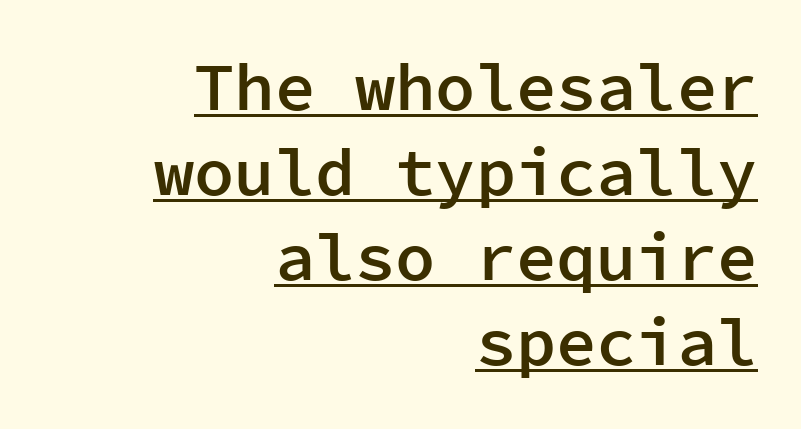
The image shows 67 px semibold sans-serif type, upright, monospaced; set right-aligned, normal line spacing (1.27x), normal letter spacing, underlined; low stroke contrast and a medium x-height.
